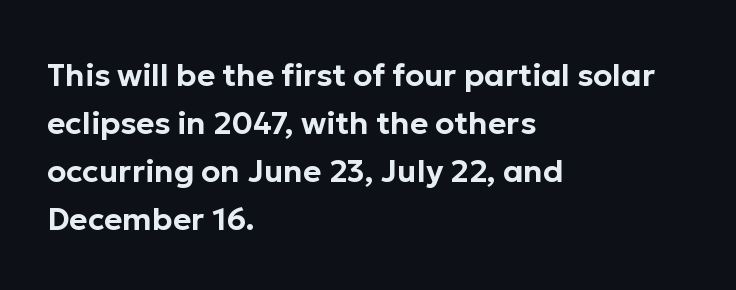
Q: Is the text italic (slanted)? A: No, it is upright.
Q: Is the typeface a serif or a sans-serif typeface? A: Sans-serif.
Q: Is the text underlined? A: No.
Q: How is the paragraph aligned? A: Left-aligned.
Q: Is the spacing between letters normal or unusually wide? A: Normal.
Q: Is the spacing between lines tight, normal or loose? A: Normal.
Q: Width (condensed, normal, or wide)? A: Normal.
Q: Stroke contrast? A: Low.
Q: x-height? A: Medium.
Q: Monospaced? A: No.
